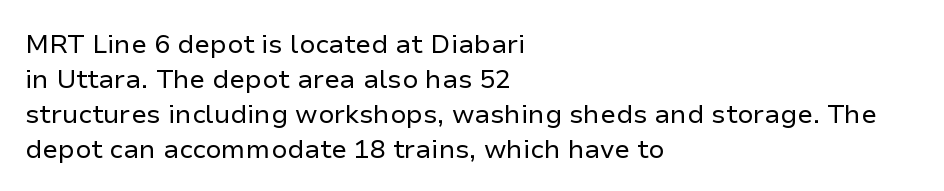
The strip under each line holds only bare page. Short note: letters normally spaced. The axis of the letterforms is exactly vertical. Line spacing here is normal. The rendering anchors every line to the left-hand side.
